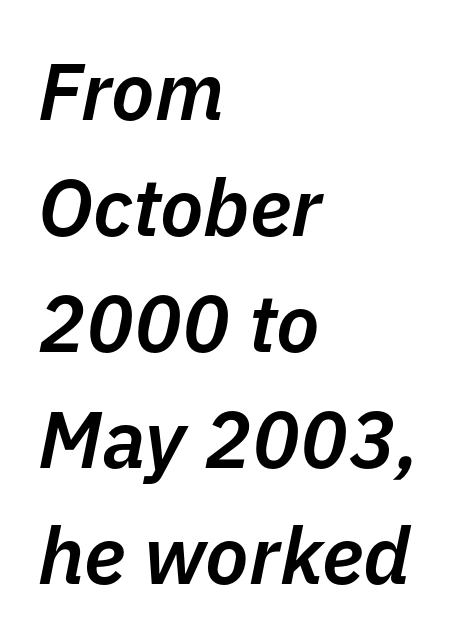
The image shows 80 px semibold type, italic (leaning right); set left-aligned, normal line spacing (1.45x), normal letter spacing, not underlined; low stroke contrast and a medium x-height.
